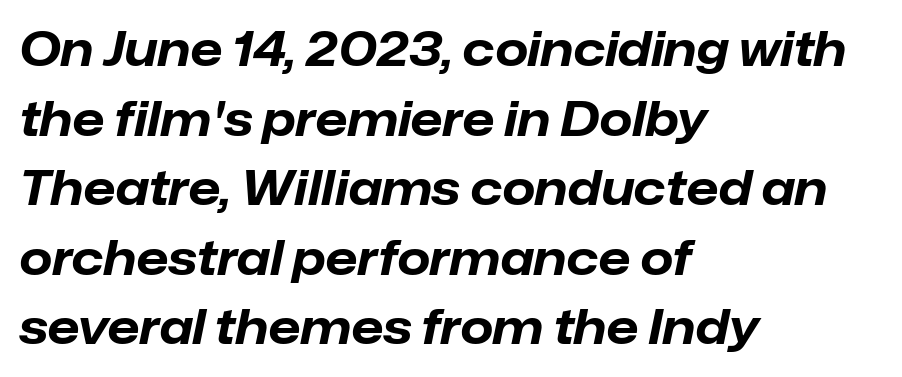
{"italic": "yes", "lean": "right", "slant_degrees": 12, "bold": "yes", "weight": "bold", "width": "normal", "stroke_contrast": "low", "x_height": "medium", "monospaced": "no", "underline": "no", "align": "left", "line_spacing": "normal", "line_spacing_ratio": 1.48, "letter_spacing": "normal", "letter_spacing_em": 0.0, "glyph_px": 47}
